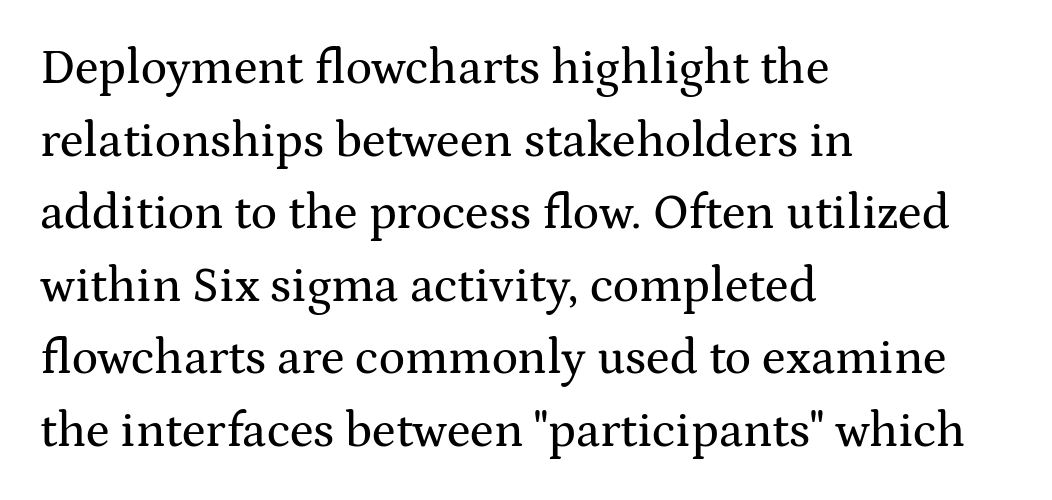
Q: Is the text italic (slanted)? A: No, it is upright.
Q: Is the typeface a serif or a sans-serif typeface? A: Serif.
Q: Is the text underlined? A: No.
Q: How is the paragraph aligned? A: Left-aligned.
Q: Is the spacing between letters normal or unusually wide? A: Normal.
Q: Is the spacing between lines tight, normal or loose? A: Normal.
Q: Width (condensed, normal, or wide)? A: Wide.
Q: Stroke contrast? A: Medium.
Q: x-height? A: Medium.
Q: Monospaced? A: No.
